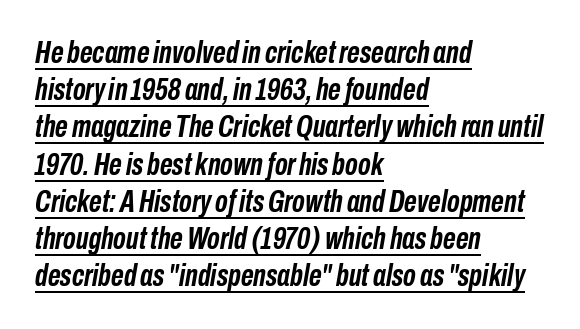
The face used here has a pronounced slope to its letters. The rendering anchors every line to the left-hand side. Here the designer chose a conventional face with non-uniform glyph widths. The rendering uses a bold face; every stroke is thick and dark. Does extra space separate the letters? No, they use regular spacing. Emphasis is given by a line drawn under the lettering.
